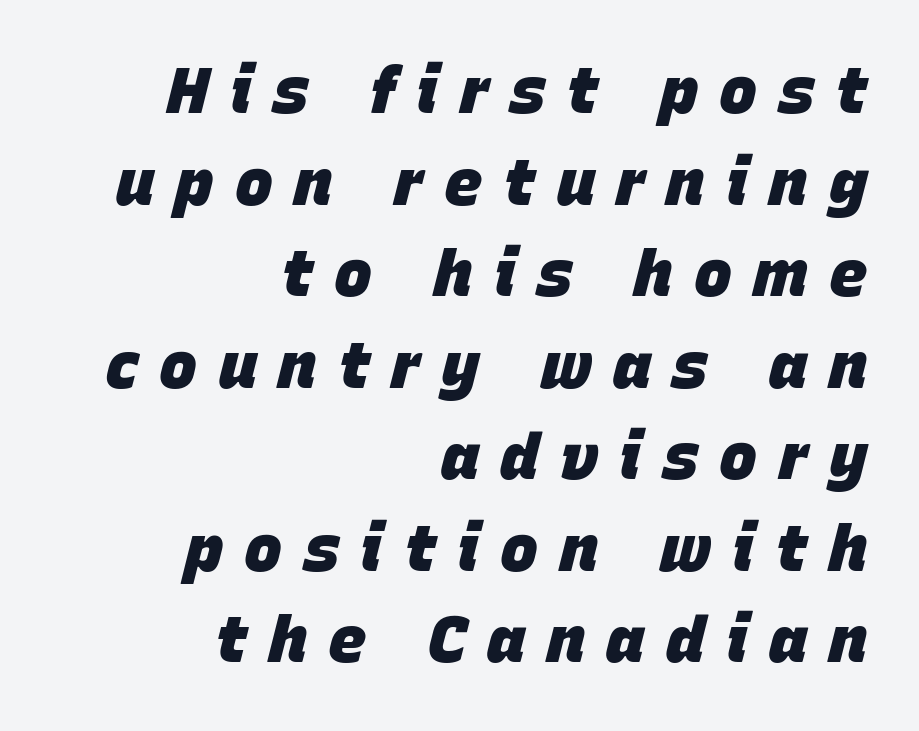
The image shows 64 px heavy type, italic (leaning right); set right-aligned, normal line spacing (1.43x), unusually wide letter spacing (+0.33 em), not underlined; low stroke contrast and a large x-height.
